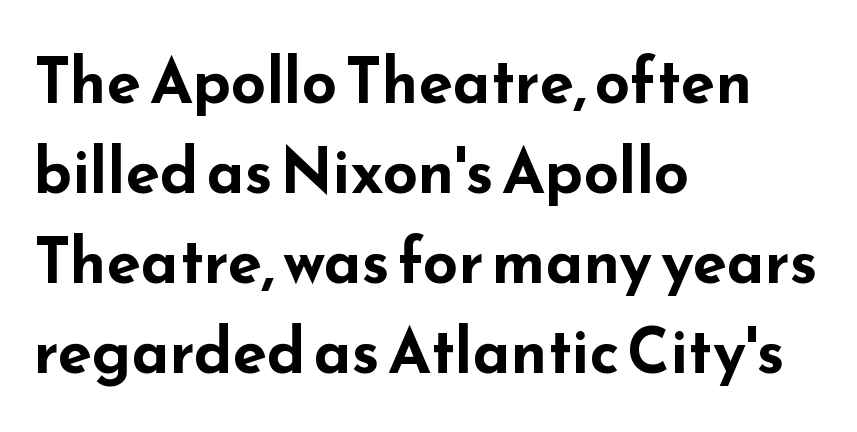
{"serif": "no", "italic": "no", "bold": "yes", "weight": "bold", "width": "wide", "stroke_contrast": "low", "x_height": "small", "monospaced": "no", "underline": "no", "align": "left", "line_spacing": "normal", "line_spacing_ratio": 1.45, "letter_spacing": "normal", "letter_spacing_em": 0.0, "glyph_px": 62}
